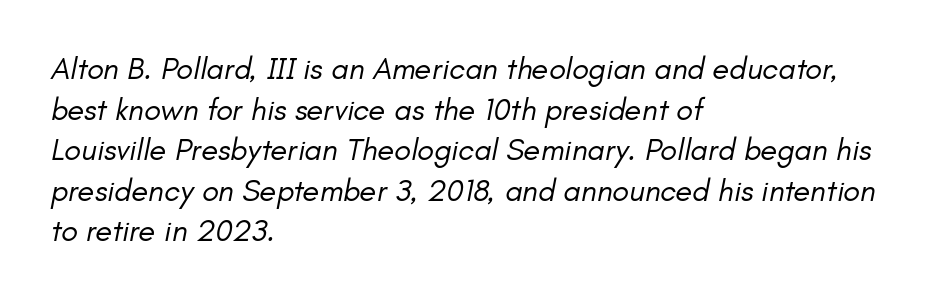
{"italic": "yes", "lean": "right", "slant_degrees": 11, "bold": "no", "weight": "regular", "width": "normal", "stroke_contrast": "low", "x_height": "small", "monospaced": "no", "underline": "no", "align": "left", "line_spacing": "normal", "line_spacing_ratio": 1.31, "letter_spacing": "normal", "letter_spacing_em": 0.0, "glyph_px": 31}
